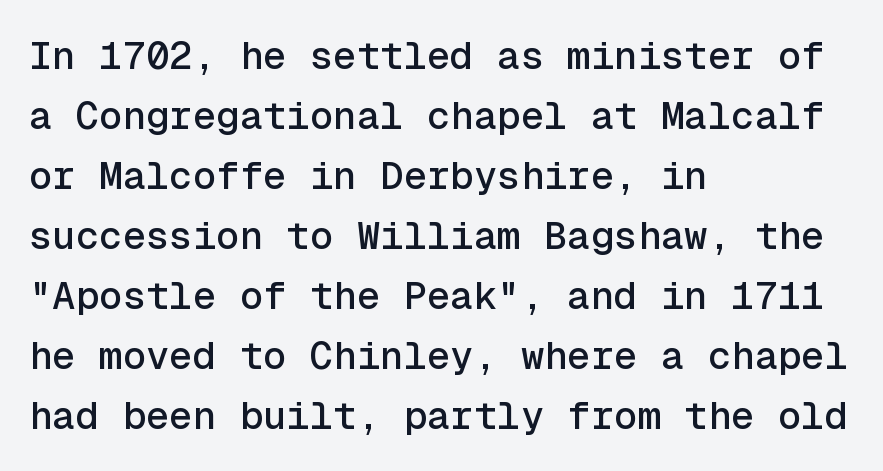
Q: Is the text italic (slanted)? A: No, it is upright.
Q: Is the typeface a serif or a sans-serif typeface? A: Sans-serif.
Q: Is the text underlined? A: No.
Q: How is the paragraph aligned? A: Left-aligned.
Q: Is the spacing between letters normal or unusually wide? A: Normal.
Q: Is the spacing between lines tight, normal or loose? A: Normal.
Q: Width (condensed, normal, or wide)? A: Normal.
Q: x-height? A: Medium.
Q: Monospaced? A: Yes.
